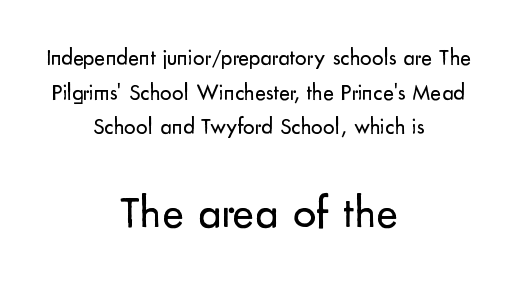
The image shows 46 px regular-weight sans-serif type, upright; set centered, normal line spacing (1.51x), normal letter spacing, not underlined; the second (bottom) block is 2.0x larger; low stroke contrast and a small x-height.
